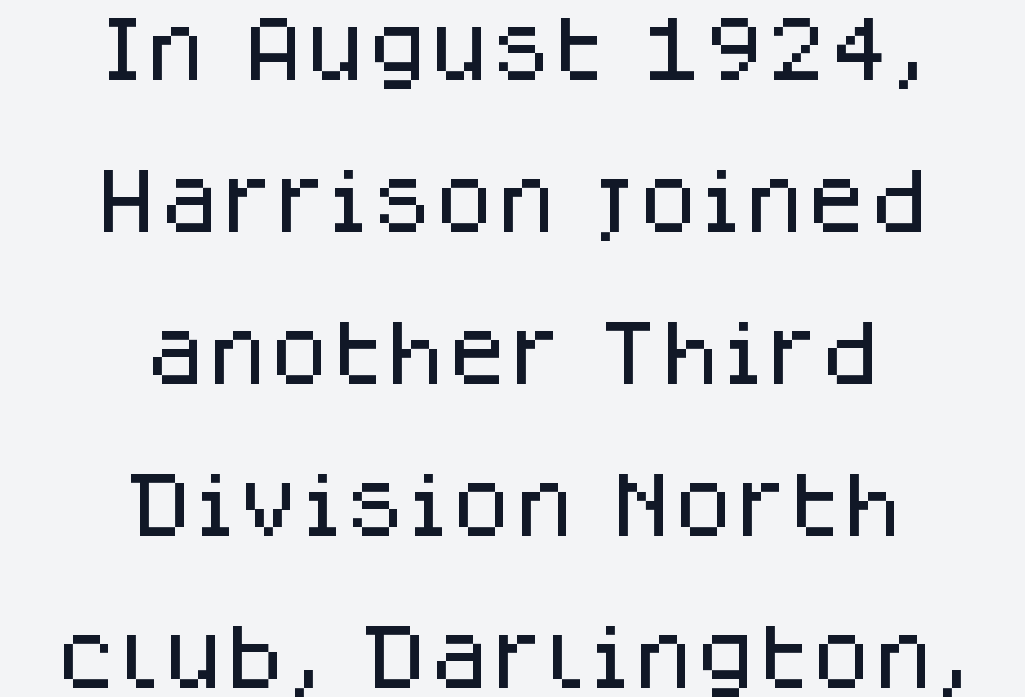
The image shows 71 px sans-serif type, upright; set centered, loose line spacing (2.14x), normal letter spacing, not underlined; low stroke contrast and a large x-height.
